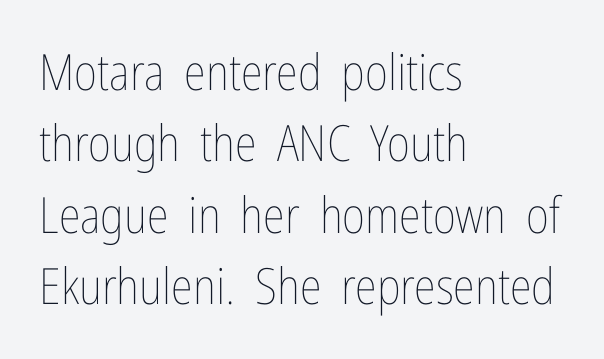
The image shows 50 px thin, condensed type, upright; set left-aligned, normal line spacing (1.43x), normal letter spacing, not underlined; low stroke contrast and a medium x-height.
